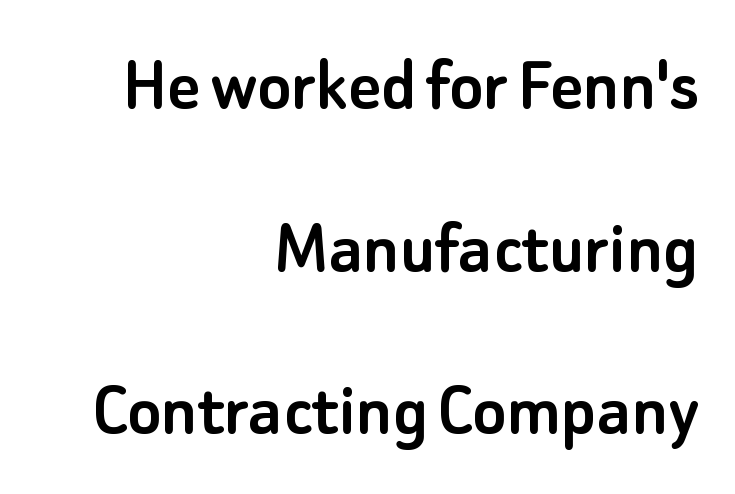
{"serif": "no", "italic": "no", "width": "normal", "stroke_contrast": "low", "x_height": "small", "monospaced": "no", "underline": "no", "align": "right", "line_spacing": "loose", "line_spacing_ratio": 2.06, "letter_spacing": "normal", "letter_spacing_em": 0.0, "glyph_px": 79}
